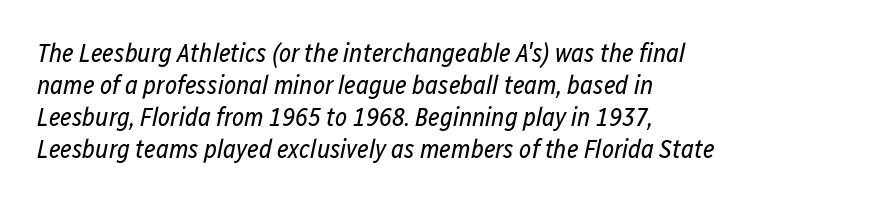
{"italic": "yes", "lean": "right", "slant_degrees": 12, "bold": "no", "underline": "no", "align": "left", "line_spacing_ratio": 1.23, "letter_spacing": "normal", "letter_spacing_em": 0.0, "glyph_px": 26}
